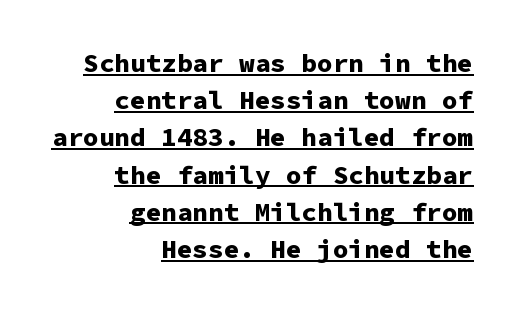
{"italic": "no", "bold": "yes", "underline": "yes", "align": "right", "line_spacing": "normal", "line_spacing_ratio": 1.43, "letter_spacing": "normal", "letter_spacing_em": 0.0, "glyph_px": 26}
